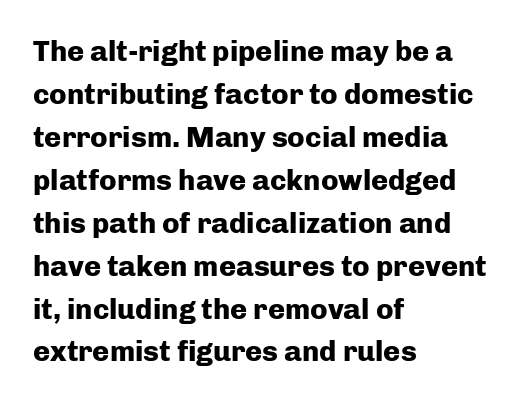
Q: Is the text bold? A: Yes.
Q: Is the text italic (slanted)? A: No, it is upright.
Q: Is the typeface a serif or a sans-serif typeface? A: Sans-serif.
Q: Is the text underlined? A: No.
Q: How is the paragraph aligned? A: Left-aligned.
Q: Is the spacing between letters normal or unusually wide? A: Normal.
Q: Is the spacing between lines tight, normal or loose? A: Normal.
Q: Width (condensed, normal, or wide)? A: Normal.
Q: Stroke contrast? A: Low.
Q: x-height? A: Medium.
Q: Monospaced? A: No.
